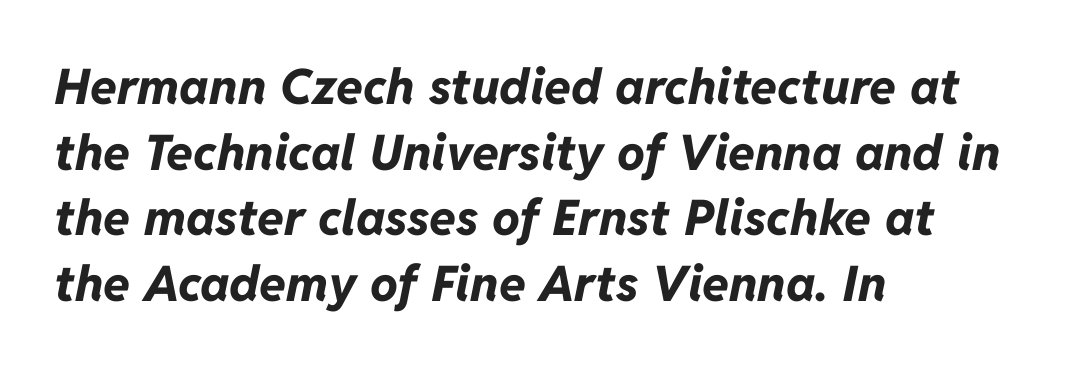
The image shows 49 px bold type, italic (leaning right); set left-aligned, normal line spacing (1.34x), normal letter spacing, not underlined; low stroke contrast and a medium x-height.
